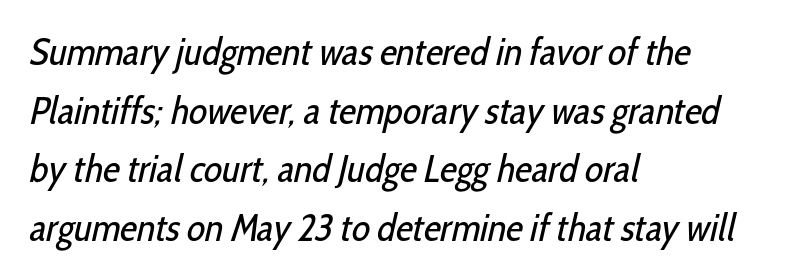
Q: Is the text bold? A: No.
Q: Is the typeface a serif or a sans-serif typeface? A: Sans-serif.
Q: Is the text underlined? A: No.
Q: How is the paragraph aligned? A: Left-aligned.
Q: Is the spacing between letters normal or unusually wide? A: Normal.
Q: Is the spacing between lines tight, normal or loose? A: Normal.
Q: Width (condensed, normal, or wide)? A: Condensed.
Q: Stroke contrast? A: Low.
Q: x-height? A: Medium.
Q: Monospaced? A: No.
